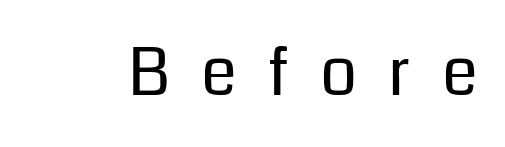
Note the varied advance widths — an 'i' is clearly narrower than an 'm'. Lines of text with bare space underneath. Between one letter and the next there's a generous, obvious gap. This sample uses a sans-serif face.
